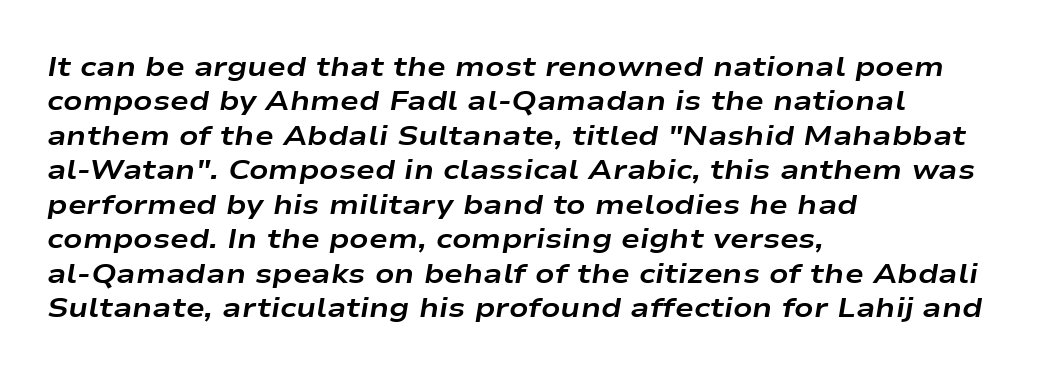
The face used here is rendered with its standard letterfit. The face used here has a pronounced slope to its letters. Think of a printed novel: that variable character pitch is what you see here. A dark, heavy texture on the line: the type is bold.
